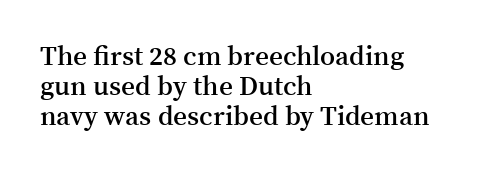
Rule under the text: the space is simply empty. Casual observation: everything's shoved over to the left. In terms of letterspacing, this is plain default setting. In terms of weight, the rendering is demibold, just under bold. Interline gaps are noticeably narrow in this sample.
